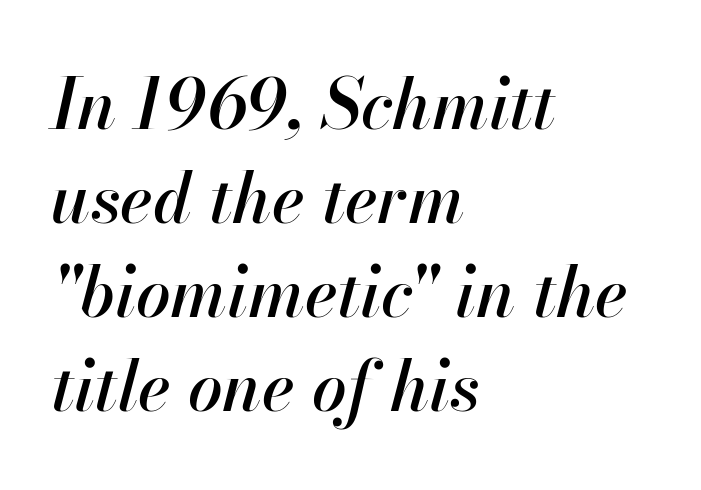
Q: Is the text italic (slanted)? A: Yes, it leans right by about 13 degrees.
Q: Is the text underlined? A: No.
Q: How is the paragraph aligned? A: Left-aligned.
Q: Is the spacing between letters normal or unusually wide? A: Normal.
Q: Is the spacing between lines tight, normal or loose? A: Normal.
Q: Width (condensed, normal, or wide)? A: Normal.
Q: Stroke contrast? A: High.
Q: x-height? A: Small.
Q: Monospaced? A: No.
